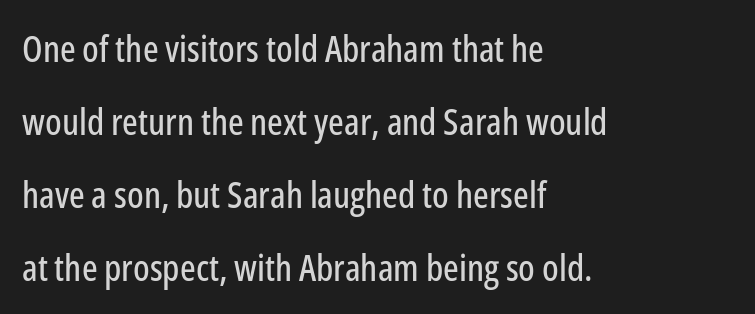
{"serif": "no", "italic": "no", "width": "condensed", "stroke_contrast": "low", "x_height": "medium", "monospaced": "no", "underline": "no", "align": "left", "line_spacing": "loose", "line_spacing_ratio": 1.97, "letter_spacing": "normal", "letter_spacing_em": 0.0, "glyph_px": 37}
